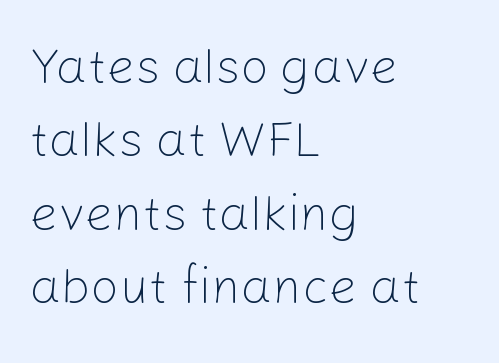
The image shows 50 px light sans-serif type, upright; set left-aligned, normal line spacing (1.47x), normal letter spacing, not underlined; low stroke contrast and a medium x-height.
